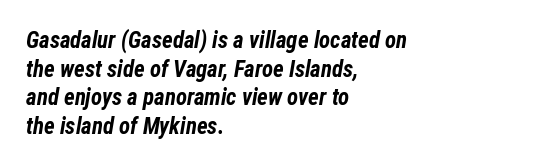
{"italic": "yes", "lean": "right", "slant_degrees": 12, "bold": "yes", "underline": "no", "align": "left", "line_spacing_ratio": 1.24, "letter_spacing": "normal", "letter_spacing_em": 0.0, "glyph_px": 23}
